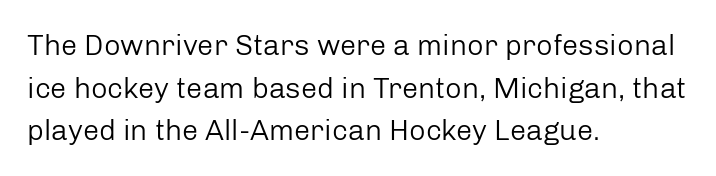
The specimen omits any rule beneath the text block's lines. This is sans-serif lettering, the kind often seen on screens and signage. Horizontally, the lines are justified to the leading edge only. Evenly set lines give the paragraph a standard silhouette. The specimen reads as upright at a glance. Stroke mass is kept to a normal reading level or below.
